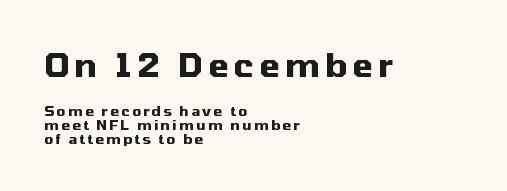
Each letter keeps its own natural width here, so spacing adapts to shape. Reading down the column, the eye jumps only a short way to each next line. Rule under the text: the space is simply empty. Characters remain perfectly vertical along every line.
